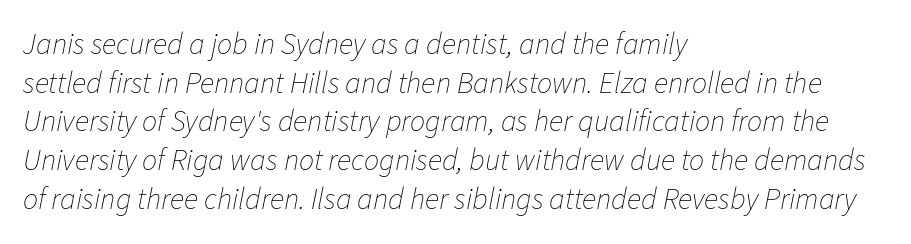
Q: Is the text bold? A: No.
Q: Is the text italic (slanted)? A: Yes, it leans right by about 11 degrees.
Q: Is the text underlined? A: No.
Q: How is the paragraph aligned? A: Left-aligned.
Q: Is the spacing between letters normal or unusually wide? A: Normal.
Q: Is the spacing between lines tight, normal or loose? A: Normal.
Q: Width (condensed, normal, or wide)? A: Normal.
Q: Stroke contrast? A: Low.
Q: x-height? A: Medium.
Q: Monospaced? A: No.
